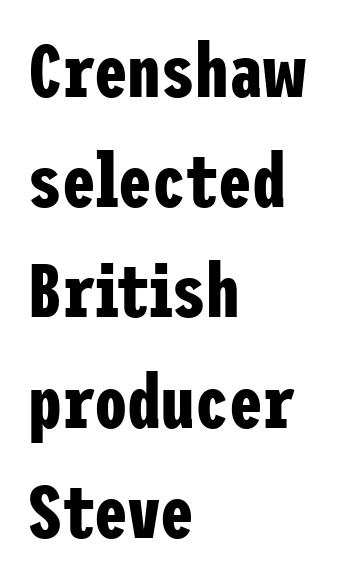
The image shows 75 px bold, condensed sans-serif type, upright; set left-aligned, normal line spacing (1.47x), normal letter spacing, not underlined; low stroke contrast and a medium x-height.
